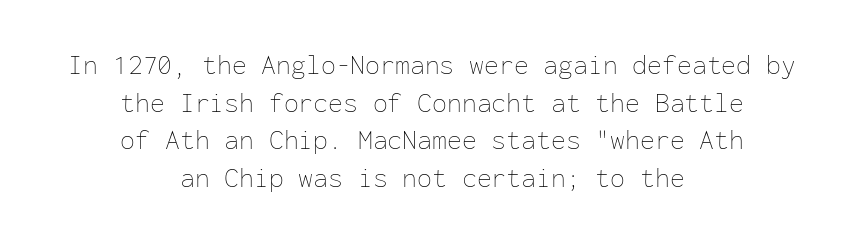
{"italic": "no", "bold": "no", "underline": "no", "align": "center", "line_spacing": "normal", "line_spacing_ratio": 1.39, "letter_spacing": "normal", "letter_spacing_em": 0.0, "glyph_px": 27}
